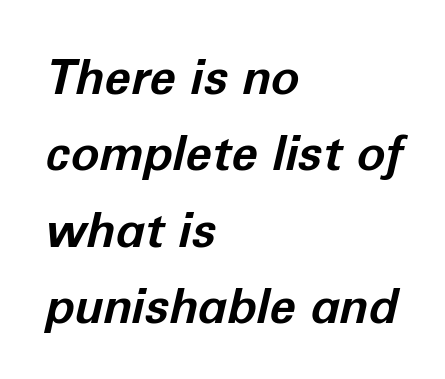
Characters follow at the spacing the type designer built in. Letters rest on an invisible, unmarked baseline. What's the leading like? Ordinary, nothing unusual. What weight is shown? A full bold with thick strokes. Think of a printed novel: that variable character pitch is what you see here. Short and long lines alike share a common starting point at left.
